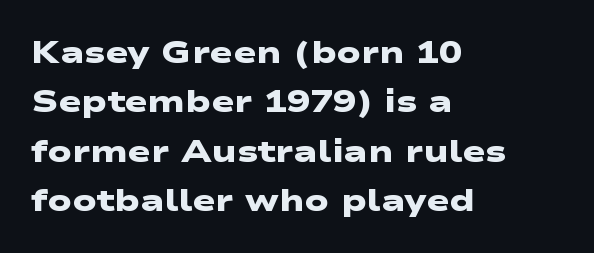
Q: Is the text bold? A: Yes.
Q: Is the typeface a serif or a sans-serif typeface? A: Sans-serif.
Q: Is the text underlined? A: No.
Q: How is the paragraph aligned? A: Left-aligned.
Q: Is the spacing between letters normal or unusually wide? A: Normal.
Q: Is the spacing between lines tight, normal or loose? A: Normal.
Q: Width (condensed, normal, or wide)? A: Wide.
Q: Stroke contrast? A: Low.
Q: x-height? A: Medium.
Q: Monospaced? A: No.
